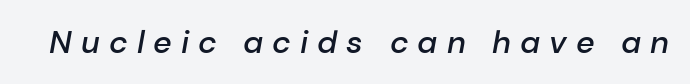
Q: Is the text bold? A: Semi-bold.
Q: Is the text italic (slanted)? A: Yes, it leans right by about 10 degrees.
Q: Is the text underlined? A: No.
Q: Is the spacing between letters normal or unusually wide? A: Unusually wide.
Q: Width (condensed, normal, or wide)? A: Normal.
Q: Stroke contrast? A: Low.
Q: x-height? A: Medium.
Q: Monospaced? A: No.
